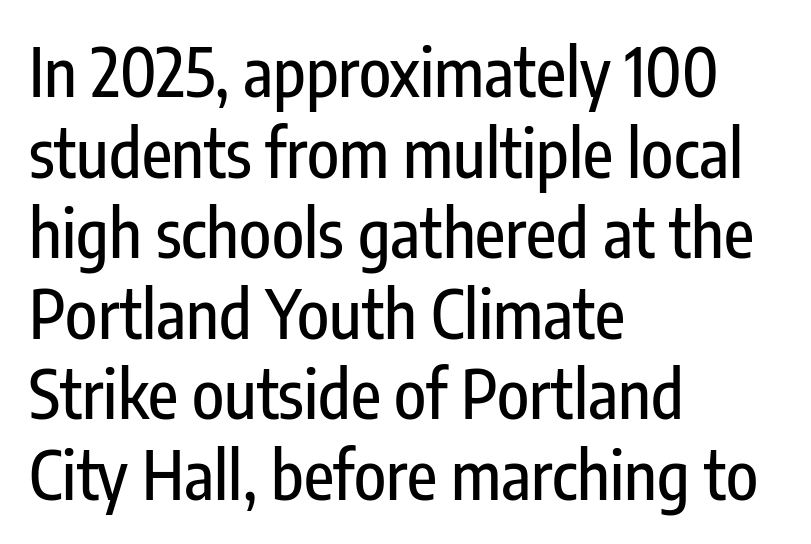
The face used here is proportionally spaced, like ordinary book or web type. Letterform terminals end flat and unadorned throughout the passage. The compositor pushed each line to the left boundary. The specimen omits any rule beneath the text block's lines. Between one letter and the next there's only the usual sliver of space. These lines were composed using upright roman letters.
